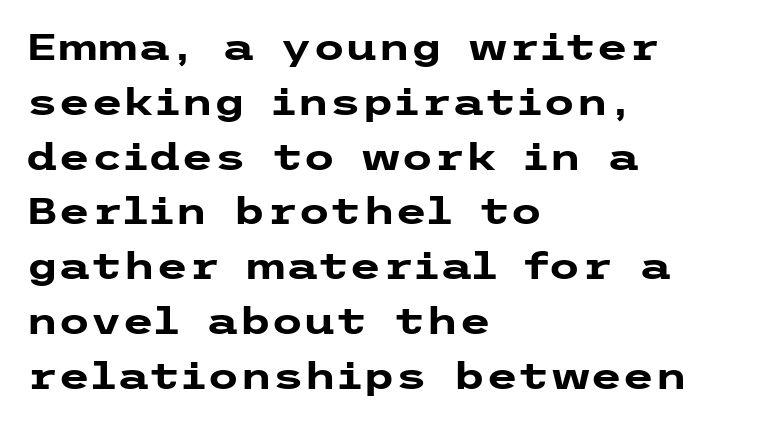
The image shows 37 px heavy, wide sans-serif type, upright; set left-aligned, normal line spacing (1.48x), normal letter spacing, not underlined; low stroke contrast and a medium x-height.
